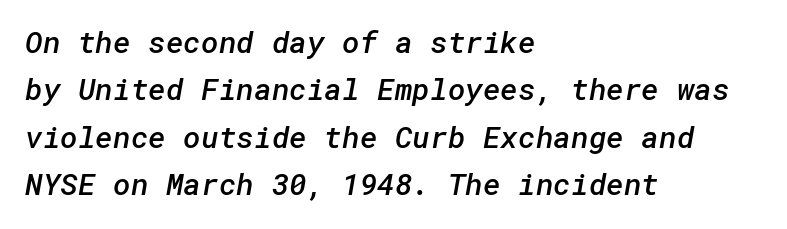
Q: Is the text bold? A: Semi-bold.
Q: Is the typeface a serif or a sans-serif typeface? A: Sans-serif.
Q: Is the text underlined? A: No.
Q: How is the paragraph aligned? A: Left-aligned.
Q: Is the spacing between letters normal or unusually wide? A: Normal.
Q: Is the spacing between lines tight, normal or loose? A: Normal.
Q: Width (condensed, normal, or wide)? A: Normal.
Q: Stroke contrast? A: Low.
Q: x-height? A: Medium.
